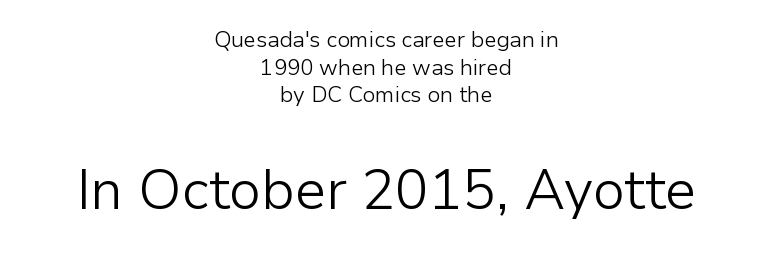
The image shows 56 px light sans-serif type, upright; set centered, normal line spacing (1.26x), normal letter spacing, not underlined; the second (bottom) block is 2.55x larger; low stroke contrast and a medium x-height.
